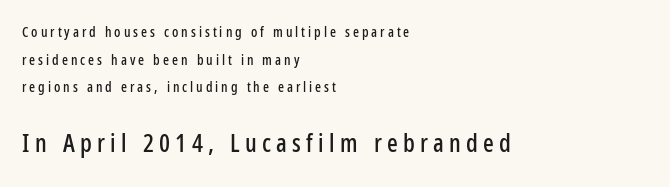
{"italic": "no", "underline": "no", "align": "left", "line_spacing": "loose", "line_spacing_ratio": 1.98, "letter_spacing": "wide", "letter_spacing_em": 0.21, "larger_block": "second", "size_ratio": 1.79, "glyph_px": 25}
